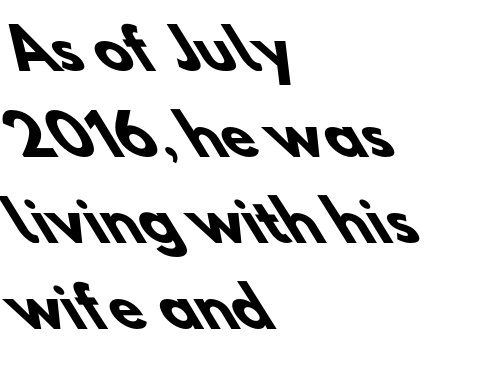
{"serif": "no", "bold": "yes", "weight": "heavy", "width": "normal", "stroke_contrast": "low", "x_height": "small", "monospaced": "no", "underline": "no", "align": "left", "line_spacing": "normal", "line_spacing_ratio": 1.59, "letter_spacing": "normal", "letter_spacing_em": 0.0, "glyph_px": 54}
